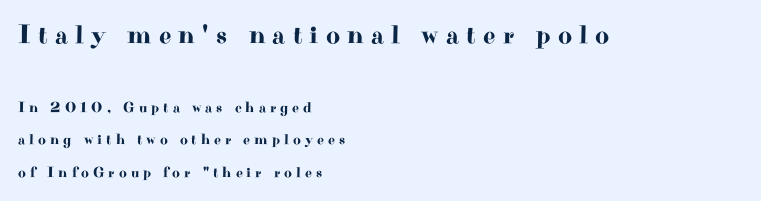
Airy leading. Horizontal alignment here is leftward, the default for most running prose. Descenders hang freely into open space. Italic? Not at all — the glyphs are vertical. The designer gave the opening block more size than the closing block.
